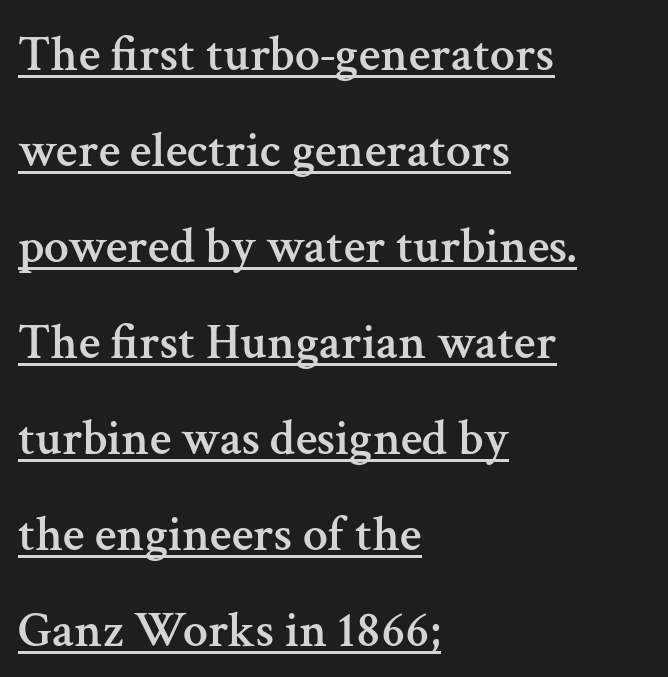
The image shows 50 px serif type, upright; set left-aligned, loose line spacing (1.92x), normal letter spacing, underlined; medium stroke contrast and a medium x-height.
